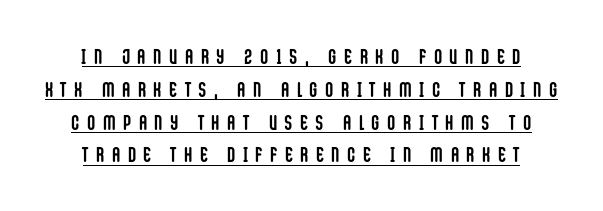
Q: Is the text bold? A: Yes.
Q: Is the text italic (slanted)? A: No, it is upright.
Q: Is the text underlined? A: Yes.
Q: Is the spacing between letters normal or unusually wide? A: Unusually wide.
Q: Is the spacing between lines tight, normal or loose? A: Normal.
